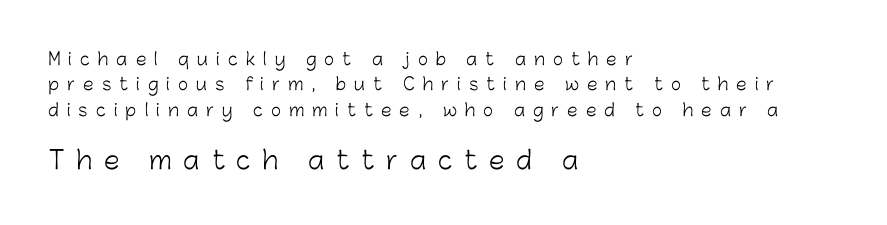
{"italic": "no", "bold": "no", "underline": "no", "align": "left", "line_spacing": "normal", "line_spacing_ratio": 1.5, "letter_spacing": "wide", "letter_spacing_em": 0.48, "larger_block": "second", "size_ratio": 1.47, "glyph_px": 25}
